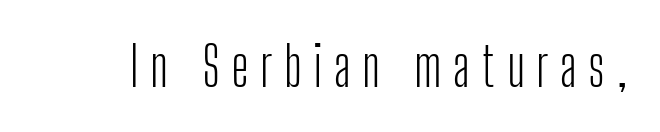
The image shows 54 px light, condensed sans-serif type, upright; set unusually wide letter spacing (+0.21 em), not underlined; low stroke contrast and a medium x-height.
